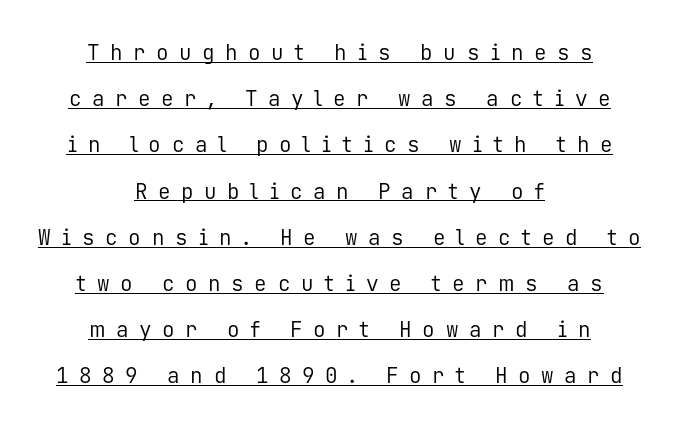
The image shows 21 px text type, upright; set centered, loose line spacing (2.2x), unusually wide letter spacing (+0.5 em), underlined.
